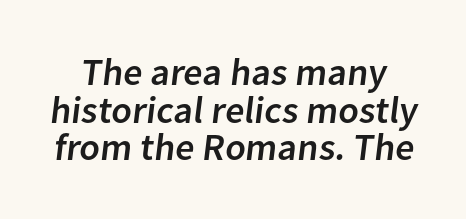
The glyphs in this specimen are sans serif. Whoever set this chose condensed vertical rhythm over breathing room. The letters advance in unequal steps, a hallmark of proportional type. Only glyphs here, with clear space below each row.
